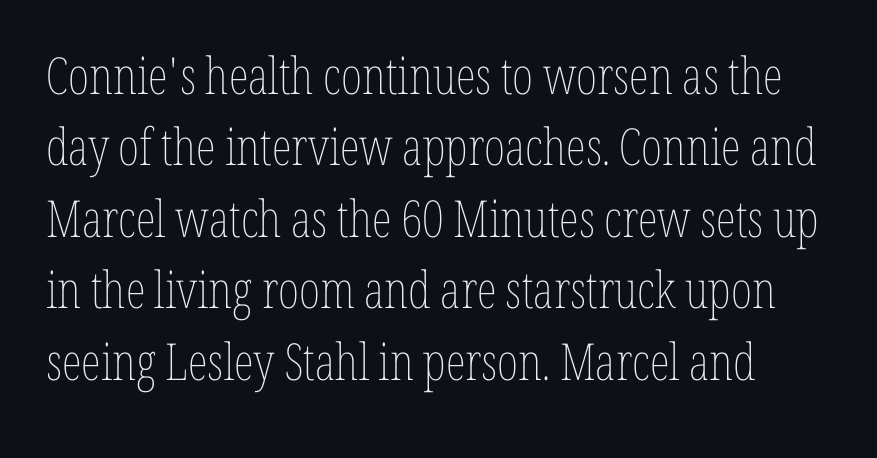
The image shows 51 px thin, condensed type, upright; set normal line spacing (1.4x), normal letter spacing, not underlined; low stroke contrast and a medium x-height.
